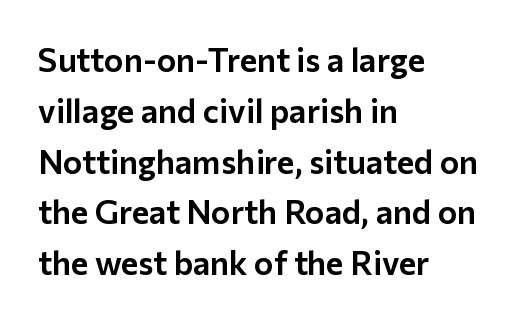
Any mark beneath the type? The region is blank. Leading: standard. The rendering uses natural spacing where letterforms have individual widths. Rendered with straight, roman letterforms. Type style note: lacks serifs.
